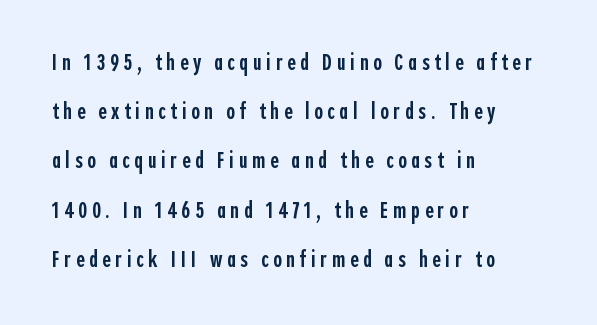
{"italic": "no", "bold": "semi", "underline": "no", "align": "left", "line_spacing": "loose", "line_spacing_ratio": 2.14, "letter_spacing": "wide", "letter_spacing_em": 0.2, "glyph_px": 23}
